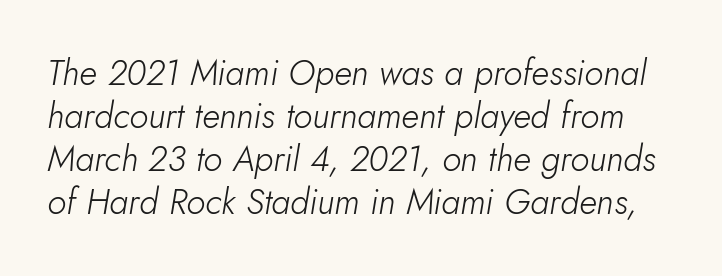
Q: Is the text bold? A: No.
Q: Is the text italic (slanted)? A: Yes, it leans right by about 5 degrees.
Q: Is the text underlined? A: No.
Q: Is the spacing between letters normal or unusually wide? A: Normal.
Q: Width (condensed, normal, or wide)? A: Normal.
Q: Stroke contrast? A: Low.
Q: x-height? A: Small.
Q: Monospaced? A: No.
